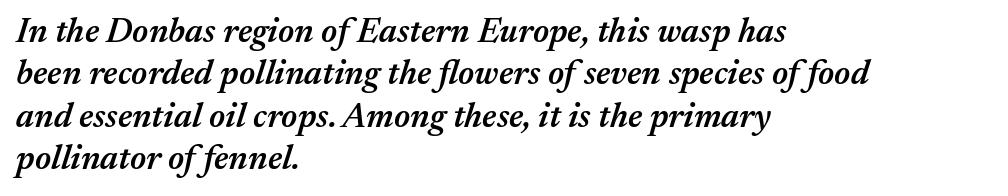
How are the letters spaced? Ordinarily, with no added tracking. The axis of the letterforms is tilted away from vertical. The paragraph shown leans on its left margin. Students, this is semibold: more ink than regular, less than bold.
